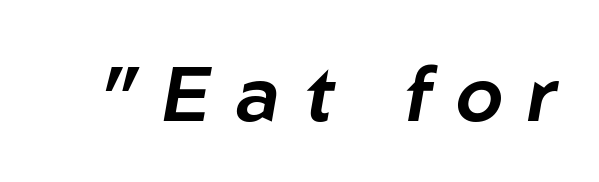
Q: Is the text italic (slanted)? A: Yes, it leans right by about 10 degrees.
Q: Is the text underlined? A: No.
Q: Is the spacing between letters normal or unusually wide? A: Unusually wide.
Q: Width (condensed, normal, or wide)? A: Normal.
Q: Stroke contrast? A: Low.
Q: x-height? A: Medium.
Q: Monospaced? A: No.
